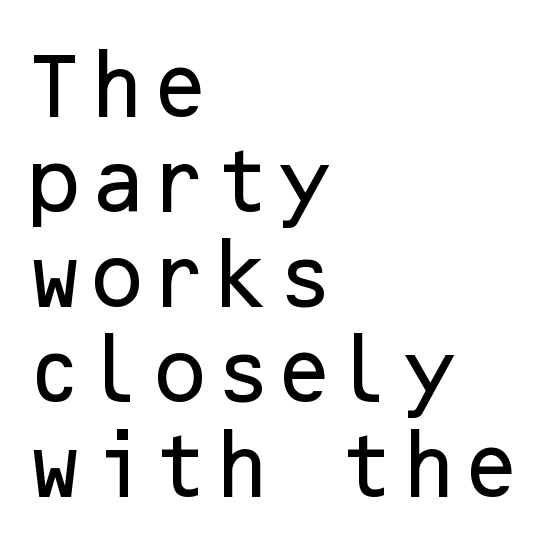
{"serif": "no", "italic": "no", "width": "normal", "stroke_contrast": "low", "x_height": "medium", "underline": "no", "align": "left", "line_spacing": "normal", "line_spacing_ratio": 1.32, "letter_spacing": "normal", "letter_spacing_em": 0.0, "glyph_px": 72}
